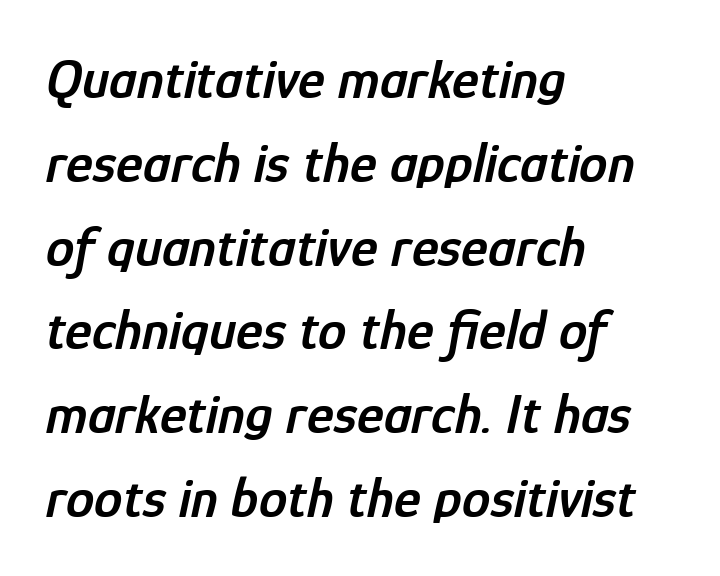
{"italic": "yes", "lean": "right", "slant_degrees": 12, "bold": "semi", "weight": "semibold", "width": "condensed", "stroke_contrast": "low", "x_height": "medium", "monospaced": "no", "underline": "no", "align": "left", "line_spacing": "normal", "line_spacing_ratio": 1.47, "letter_spacing": "normal", "letter_spacing_em": 0.0, "glyph_px": 57}
